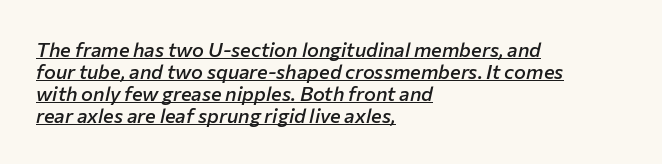
Q: Is the text bold? A: Semi-bold.
Q: Is the text italic (slanted)? A: Yes, it leans right by about 12 degrees.
Q: Is the text underlined? A: Yes.
Q: How is the paragraph aligned? A: Left-aligned.
Q: Is the spacing between letters normal or unusually wide? A: Normal.
Q: Is the spacing between lines tight, normal or loose? A: Tight.
